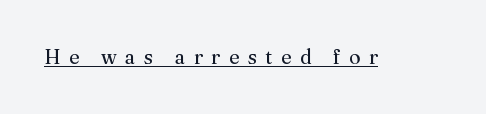
{"italic": "no", "bold": "no", "underline": "yes", "letter_spacing": "wide", "letter_spacing_em": 0.43, "glyph_px": 20}
